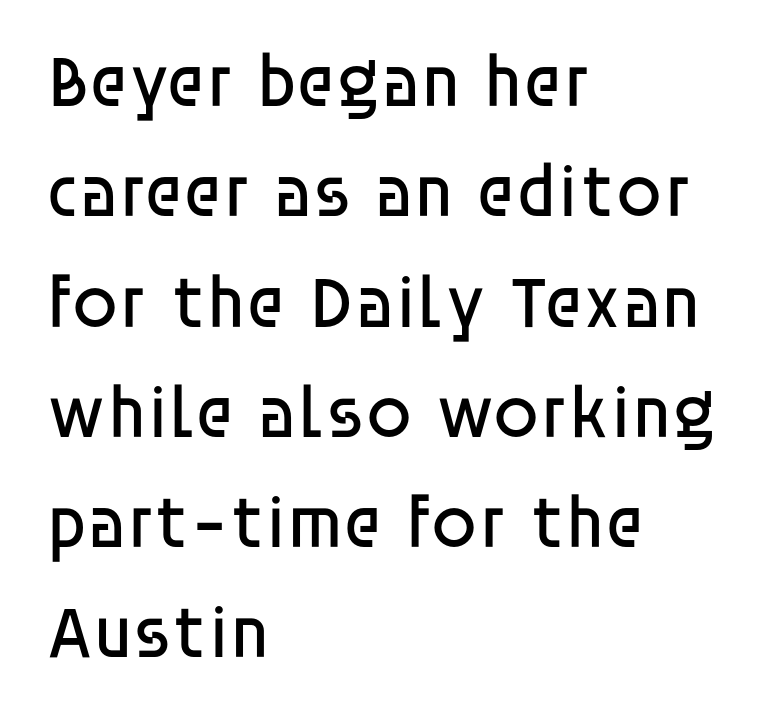
A typesetter would mark this as roman, not italic. In terms of letterspacing, this is plain default setting. Notice how the passage keeps a crisp vertical edge on the left only. The font family rendered here belongs to the sans-serif group.
